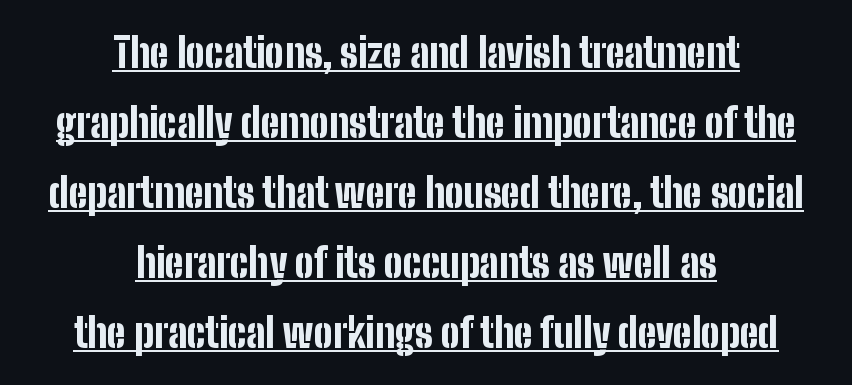
The image shows 40 px bold, condensed sans-serif type, upright; set centered, line spacing 1.75x, normal letter spacing, underlined; low stroke contrast and a medium x-height.
